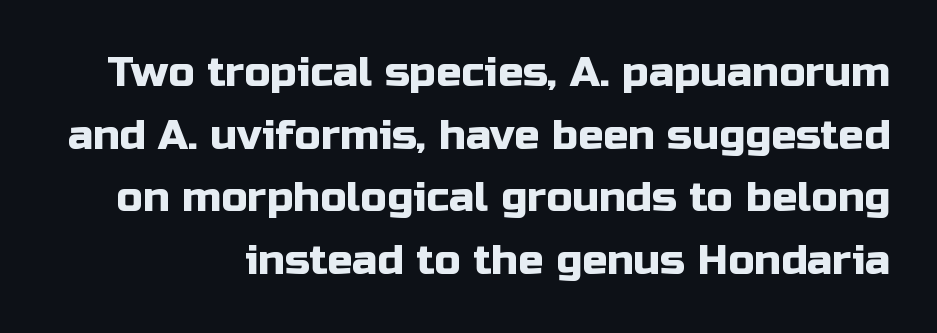
Q: Is the text italic (slanted)? A: No, it is upright.
Q: Is the typeface a serif or a sans-serif typeface? A: Sans-serif.
Q: Is the text underlined? A: No.
Q: Is the spacing between letters normal or unusually wide? A: Normal.
Q: Is the spacing between lines tight, normal or loose? A: Normal.
Q: Width (condensed, normal, or wide)? A: Normal.
Q: Stroke contrast? A: Low.
Q: x-height? A: Medium.
Q: Monospaced? A: No.
